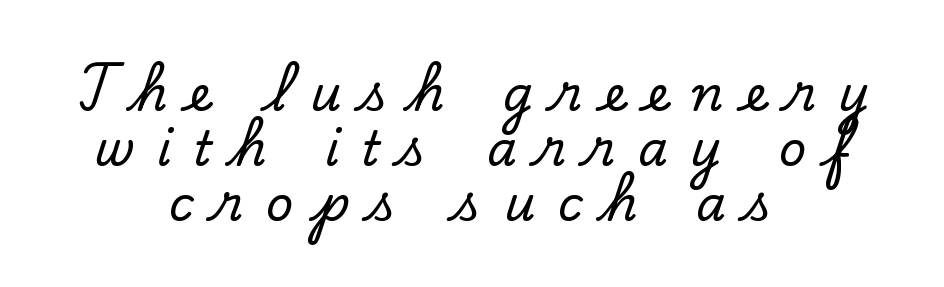
The image shows 48 px serif type; set centered, tight line spacing (1.15x), unusually wide letter spacing (+0.46 em), not underlined; low stroke contrast and a small x-height.
